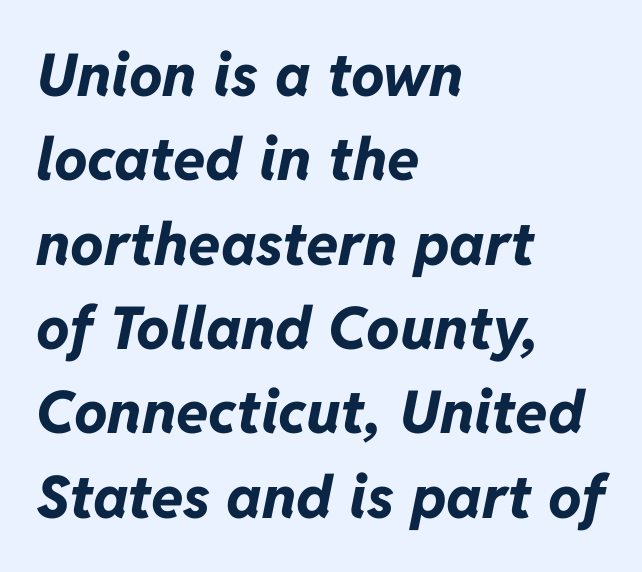
Q: Is the text bold? A: Yes.
Q: Is the text italic (slanted)? A: Yes, it leans right by about 11 degrees.
Q: Is the text underlined? A: No.
Q: How is the paragraph aligned? A: Left-aligned.
Q: Is the spacing between letters normal or unusually wide? A: Normal.
Q: Is the spacing between lines tight, normal or loose? A: Normal.
Q: Width (condensed, normal, or wide)? A: Normal.
Q: Stroke contrast? A: Low.
Q: x-height? A: Medium.
Q: Monospaced? A: No.
